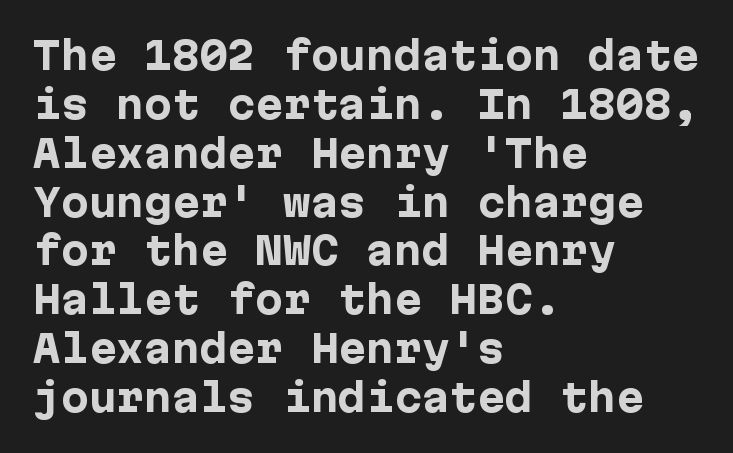
Q: Is the text bold? A: Yes.
Q: Is the text italic (slanted)? A: No, it is upright.
Q: Is the typeface a serif or a sans-serif typeface? A: Sans-serif.
Q: Is the text underlined? A: No.
Q: How is the paragraph aligned? A: Left-aligned.
Q: Is the spacing between letters normal or unusually wide? A: Normal.
Q: Is the spacing between lines tight, normal or loose? A: Normal.
Q: Width (condensed, normal, or wide)? A: Normal.
Q: Stroke contrast? A: Low.
Q: x-height? A: Medium.
